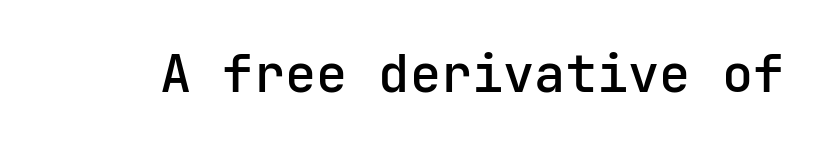
The image shows 52 px sans-serif type, upright, monospaced; set normal letter spacing, not underlined; low stroke contrast and a medium x-height.
